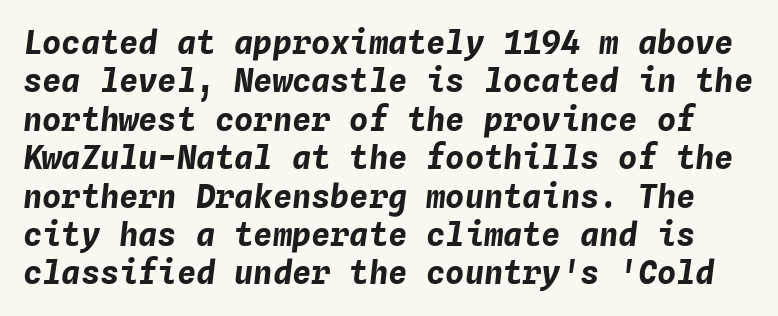
The image shows 32 px bold type, italic (leaning right), monospaced; set line spacing 1.2x, normal letter spacing, not underlined; low stroke contrast and a medium x-height.
